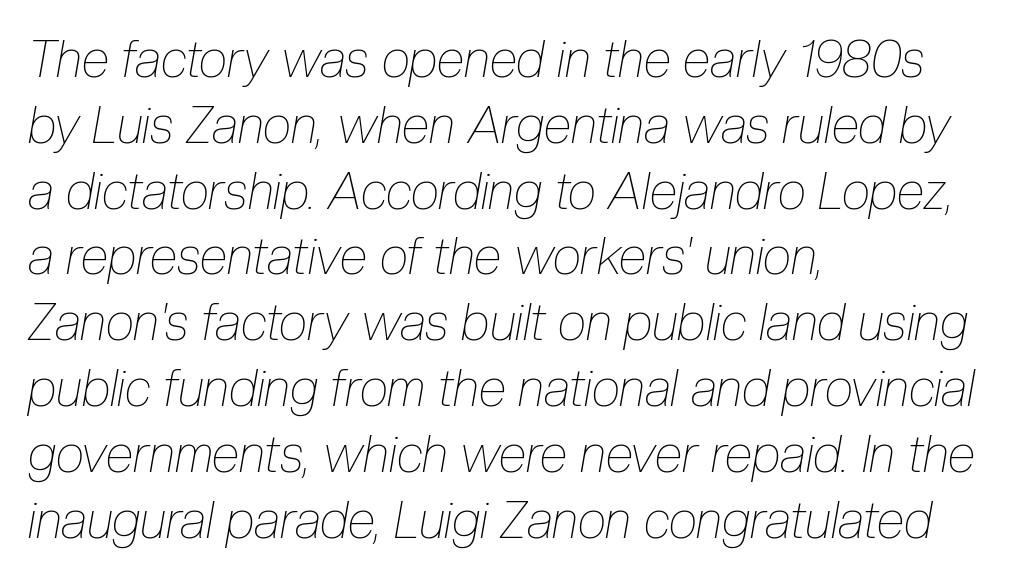
The image shows 51 px thin, condensed type, italic (leaning right); set left-aligned, normal line spacing (1.29x), normal letter spacing, not underlined; low stroke contrast and a medium x-height.
